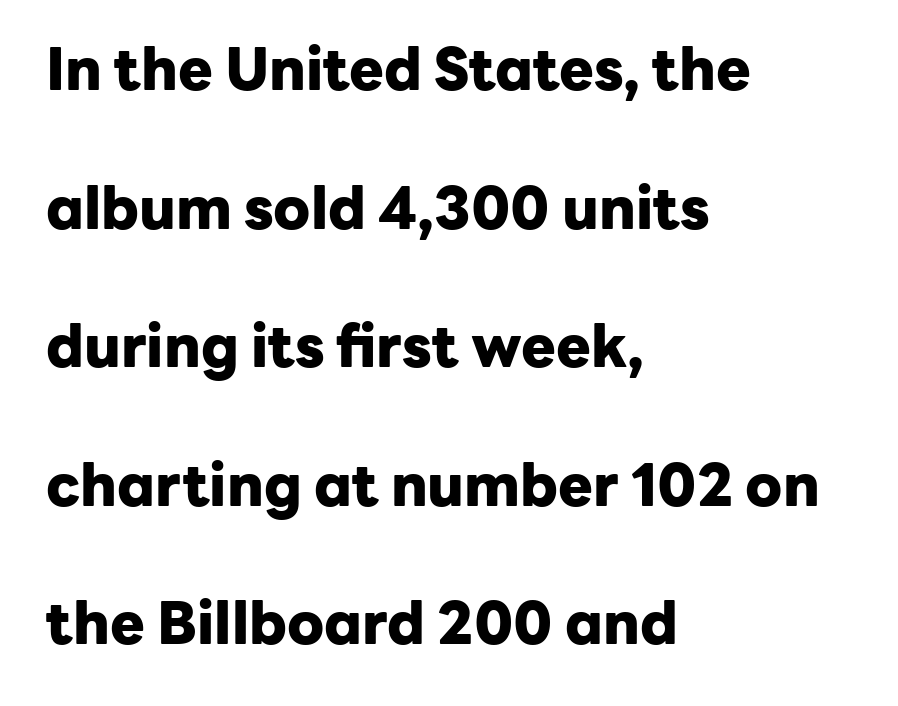
Q: Is the text bold? A: Yes.
Q: Is the text italic (slanted)? A: No, it is upright.
Q: Is the typeface a serif or a sans-serif typeface? A: Sans-serif.
Q: Is the text underlined? A: No.
Q: How is the paragraph aligned? A: Left-aligned.
Q: Is the spacing between letters normal or unusually wide? A: Normal.
Q: Is the spacing between lines tight, normal or loose? A: Loose.
Q: Width (condensed, normal, or wide)? A: Normal.
Q: Stroke contrast? A: Low.
Q: x-height? A: Medium.
Q: Monospaced? A: No.
